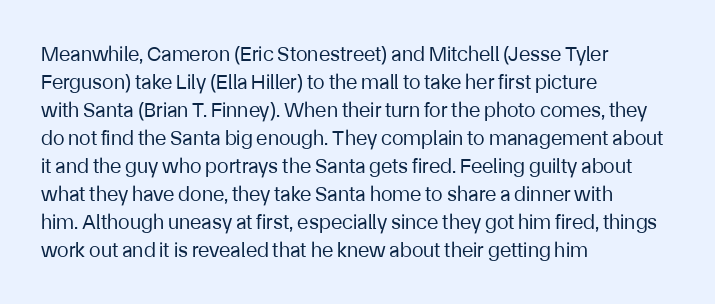
Q: Is the text bold? A: No.
Q: Is the text italic (slanted)? A: No, it is upright.
Q: Is the text underlined? A: No.
Q: How is the paragraph aligned? A: Left-aligned.
Q: Is the spacing between letters normal or unusually wide? A: Normal.
Q: Is the spacing between lines tight, normal or loose? A: Normal.
